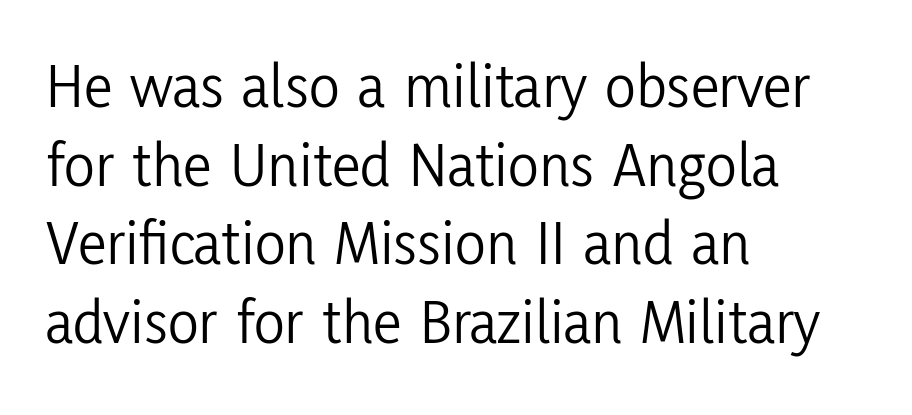
Q: Is the text bold? A: No.
Q: Is the text italic (slanted)? A: No, it is upright.
Q: Is the typeface a serif or a sans-serif typeface? A: Sans-serif.
Q: Is the text underlined? A: No.
Q: How is the paragraph aligned? A: Left-aligned.
Q: Is the spacing between letters normal or unusually wide? A: Normal.
Q: Width (condensed, normal, or wide)? A: Condensed.
Q: Stroke contrast? A: Low.
Q: x-height? A: Medium.
Q: Monospaced? A: No.
